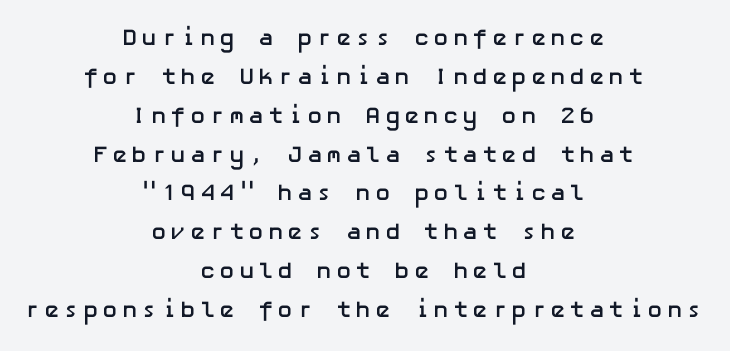
Q: Is the text bold? A: Yes.
Q: Is the text italic (slanted)? A: No, it is upright.
Q: Is the text underlined? A: No.
Q: How is the paragraph aligned? A: Centered.
Q: Is the spacing between lines tight, normal or loose? A: Normal.
